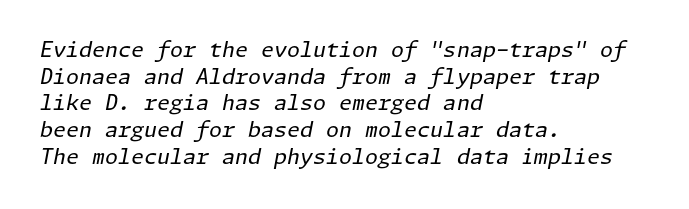
Q: Is the text bold? A: No.
Q: Is the text italic (slanted)? A: Yes, it leans right by about 11 degrees.
Q: Is the text underlined? A: No.
Q: How is the paragraph aligned? A: Left-aligned.
Q: Is the spacing between letters normal or unusually wide? A: Normal.
Q: Is the spacing between lines tight, normal or loose? A: Normal.
